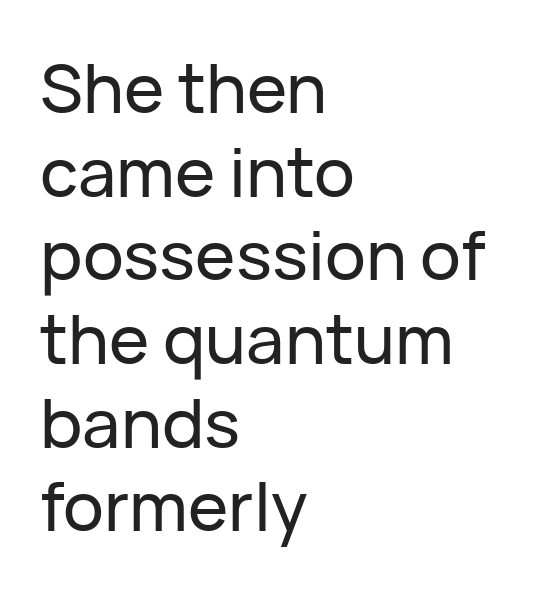
{"serif": "no", "italic": "no", "width": "normal", "stroke_contrast": "low", "x_height": "medium", "monospaced": "no", "underline": "no", "align": "left", "line_spacing_ratio": 1.23, "letter_spacing": "normal", "letter_spacing_em": 0.0, "glyph_px": 68}
